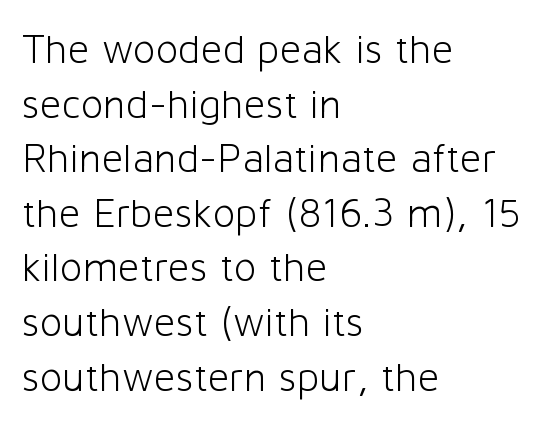
{"serif": "no", "italic": "no", "bold": "no", "weight": "light", "width": "normal", "stroke_contrast": "low", "x_height": "medium", "monospaced": "no", "underline": "no", "align": "left", "line_spacing": "normal", "line_spacing_ratio": 1.3, "letter_spacing": "normal", "letter_spacing_em": 0.0, "glyph_px": 42}
